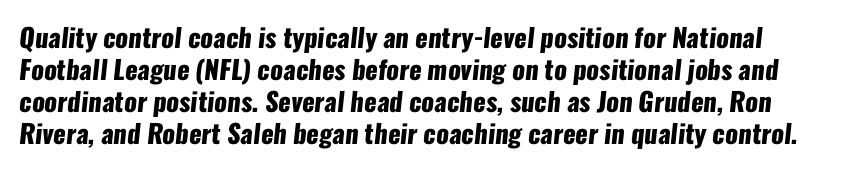
{"bold": "yes", "underline": "no", "line_spacing_ratio": 1.23, "letter_spacing": "normal", "letter_spacing_em": 0.0, "glyph_px": 26}
